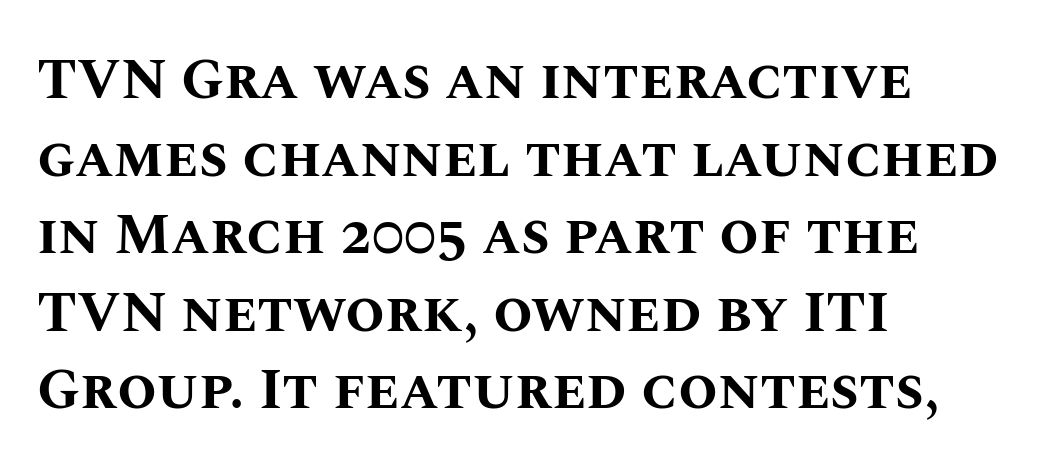
The image shows 57 px bold type, upright; set left-aligned, normal line spacing (1.36x), normal letter spacing, not underlined; medium stroke contrast and a large x-height.
